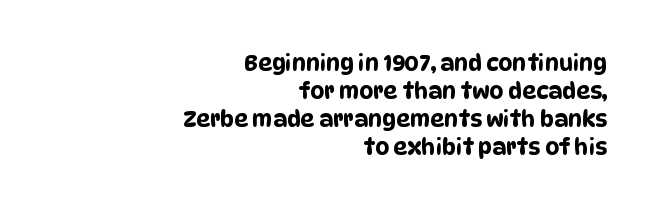
{"underline": "no", "align": "right", "line_spacing": "normal", "line_spacing_ratio": 1.28, "letter_spacing": "normal", "letter_spacing_em": 0.0, "glyph_px": 22}
